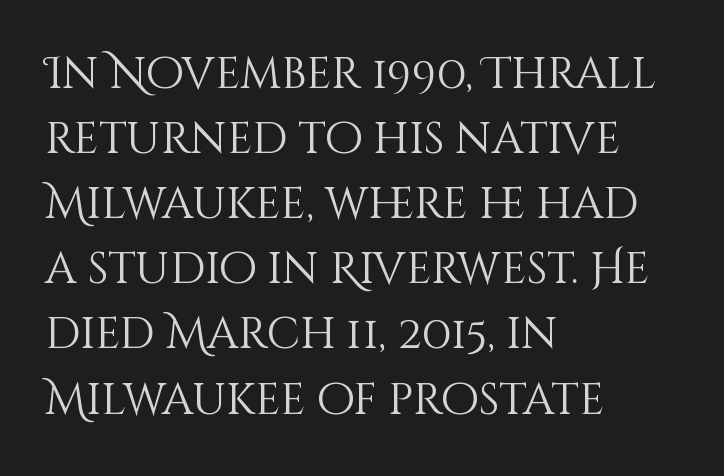
{"italic": "no", "bold": "no", "weight": "light", "width": "normal", "stroke_contrast": "medium", "x_height": "large", "monospaced": "no", "underline": "no", "align": "left", "line_spacing": "normal", "line_spacing_ratio": 1.48, "letter_spacing": "normal", "letter_spacing_em": 0.0, "glyph_px": 44}
